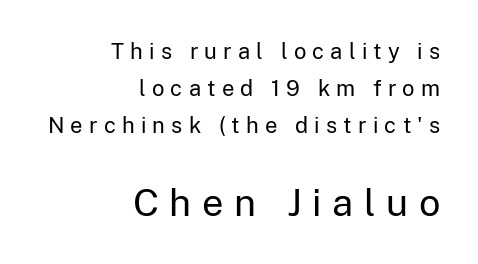
The image shows 38 px regular-weight sans-serif type, upright; set right-aligned, normal line spacing (1.68x), unusually wide letter spacing (+0.28 em), not underlined; the second (bottom) block is 1.73x larger; low stroke contrast and a medium x-height.
